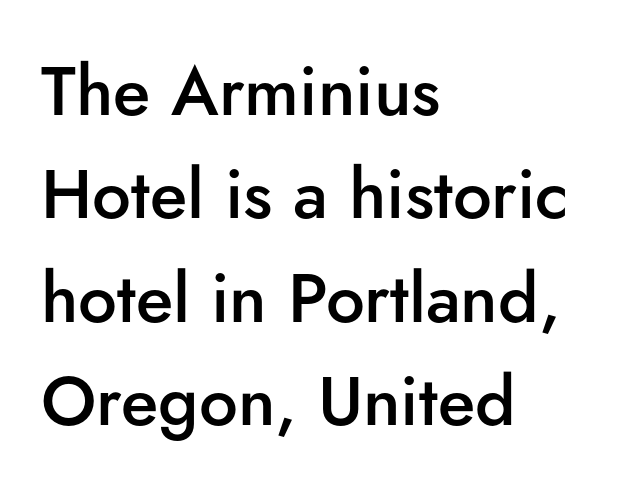
{"serif": "no", "italic": "no", "bold": "semi", "weight": "semibold", "width": "normal", "stroke_contrast": "low", "x_height": "small", "monospaced": "no", "underline": "no", "align": "left", "line_spacing": "normal", "line_spacing_ratio": 1.5, "letter_spacing": "normal", "letter_spacing_em": 0.0, "glyph_px": 69}
